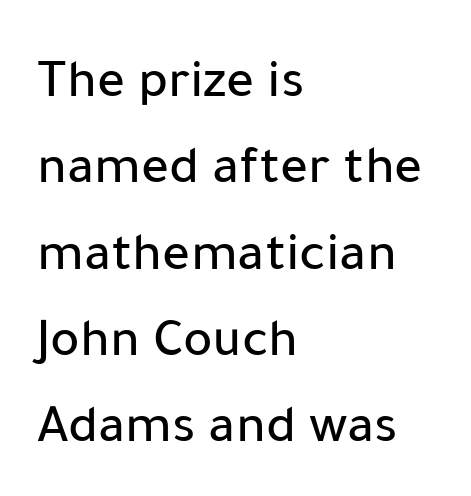
The image shows 55 px sans-serif type, upright; set left-aligned, normal line spacing (1.57x), normal letter spacing, not underlined; low stroke contrast and a medium x-height.
